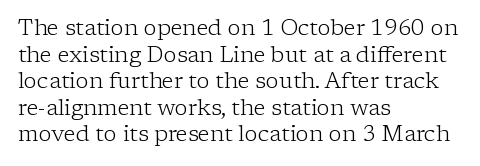
The face used here is rendered with its standard letterfit. The rag falls on the right side of this text block. The typeface has the unassuming heft of standard copy or less. Italic: no, the glyphs are upright roman.
